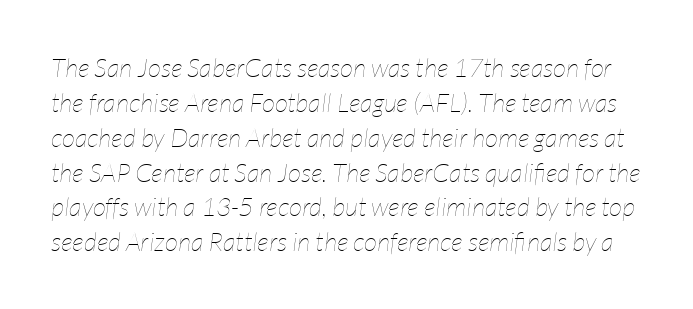
The image shows 26 px text type, italic (leaning right); set normal line spacing (1.34x), normal letter spacing, not underlined.
